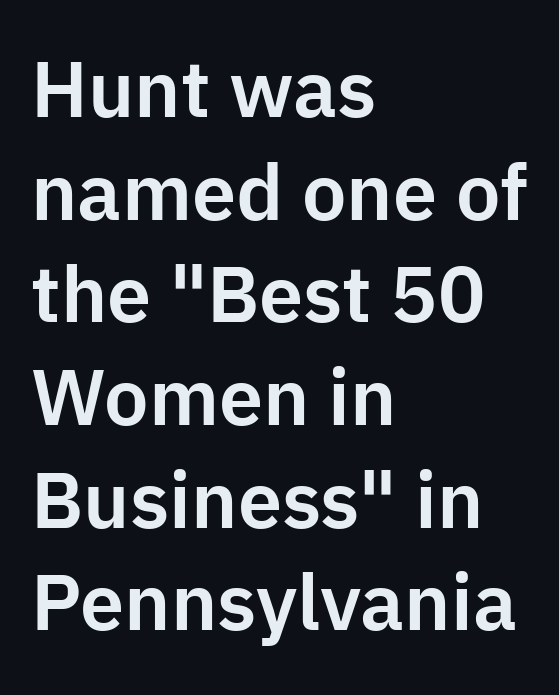
{"serif": "no", "italic": "no", "width": "normal", "stroke_contrast": "low", "x_height": "medium", "monospaced": "no", "underline": "no", "align": "left", "line_spacing": "normal", "line_spacing_ratio": 1.3, "letter_spacing": "normal", "letter_spacing_em": 0.0, "glyph_px": 79}
